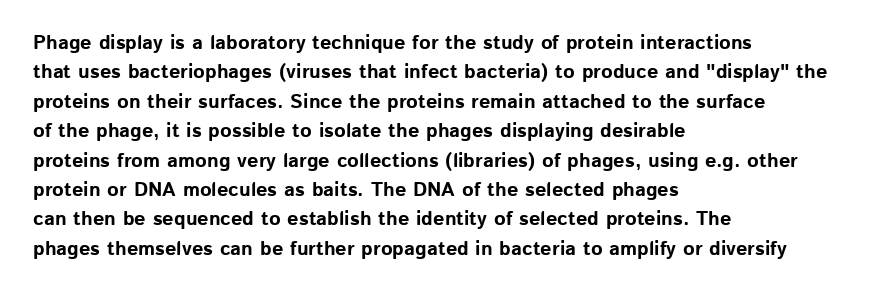
{"italic": "no", "bold": "yes", "underline": "no", "align": "left", "line_spacing": "normal", "line_spacing_ratio": 1.47, "letter_spacing": "normal", "letter_spacing_em": 0.0, "glyph_px": 20}
